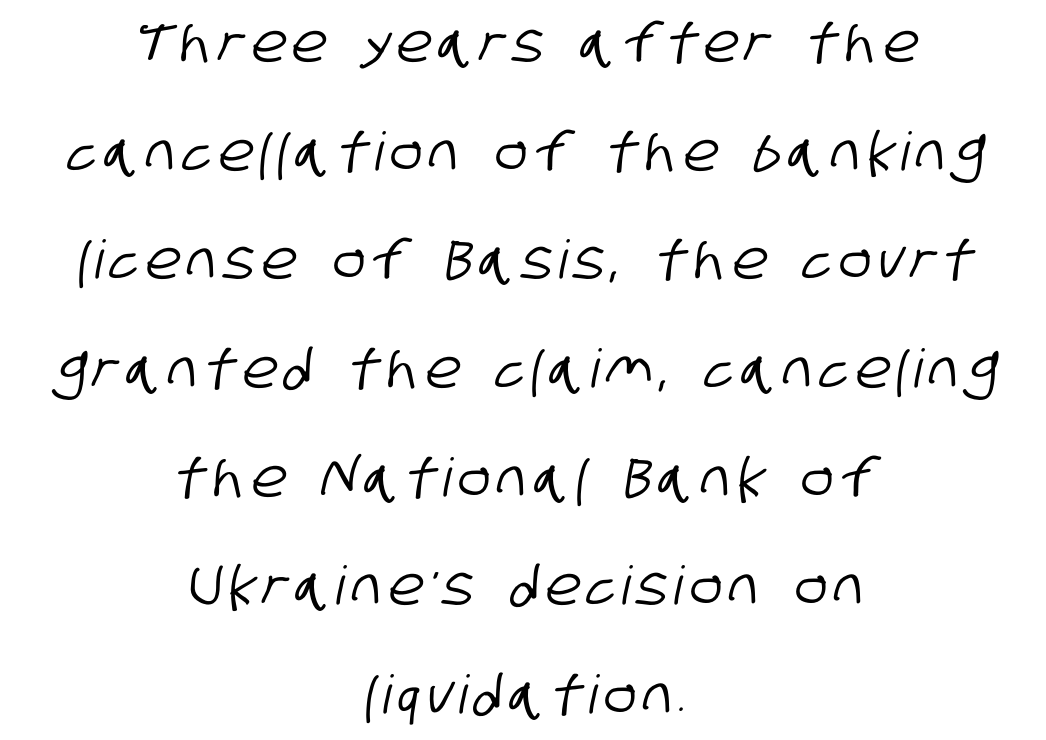
No feet cap the strokes, marking this as sans-serif type. You could not count columns in this text — the font is proportionally spaced. The paragraph has two soft edges and a firm central axis. Bare-footed words on every line.
